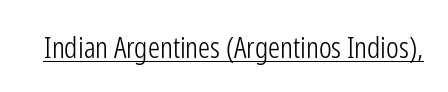
When letters stand straight like this, we call the style roman or upright. Students, observe the line beneath the letters — that is underlining. These lines are rendered in a variable-pitch font. The designer went with a sans here, leaving each stem footless. The cut favours lightness, reaching ordinary text weight at its darkest.
